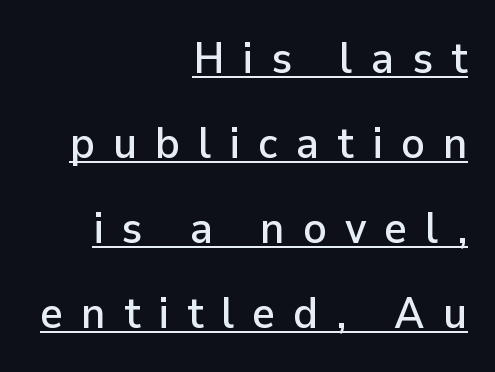
What decoration does the sample have? An underline. Does the copy run flush right? Yes — the right margin is perfectly even. Posture: straight, roman, zero tilt. You could not count columns in this text — the font is proportionally spaced. Type style note: lacks serifs.
